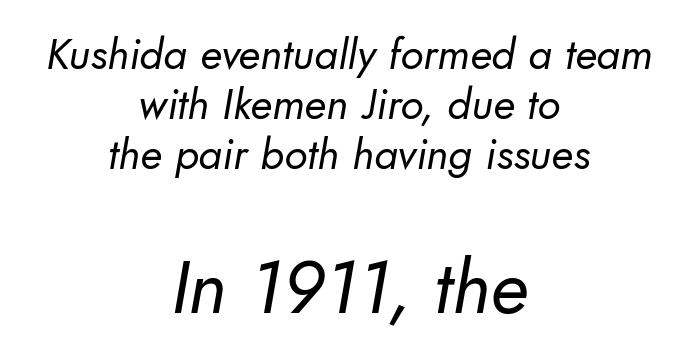
Line starts and ends both wander, symmetrically. No heavy texture on the line: the type isn't bold. Between these two stacked blocks, the lower one wins on size. To sum up the face: it is a sans, with no serifs. Character widths vary here, with narrow letters taking less room than wide ones. This sample uses plain, unmodified letter spacing.
